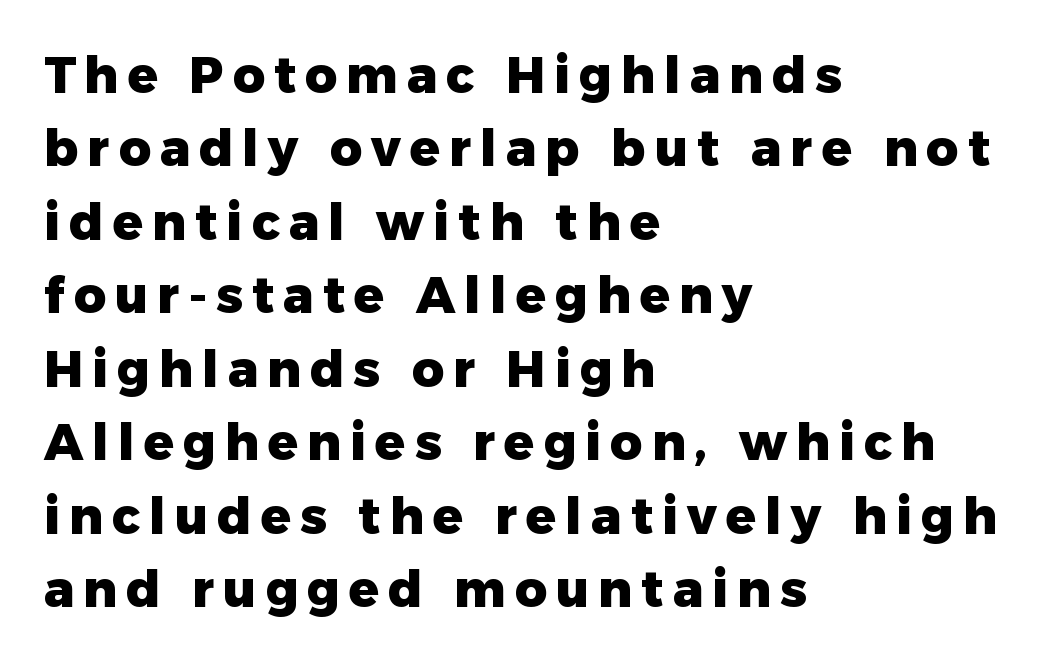
{"serif": "no", "italic": "no", "bold": "yes", "weight": "heavy", "width": "normal", "stroke_contrast": "low", "x_height": "medium", "monospaced": "no", "underline": "no", "align": "left", "line_spacing": "normal", "line_spacing_ratio": 1.47, "glyph_px": 50}
